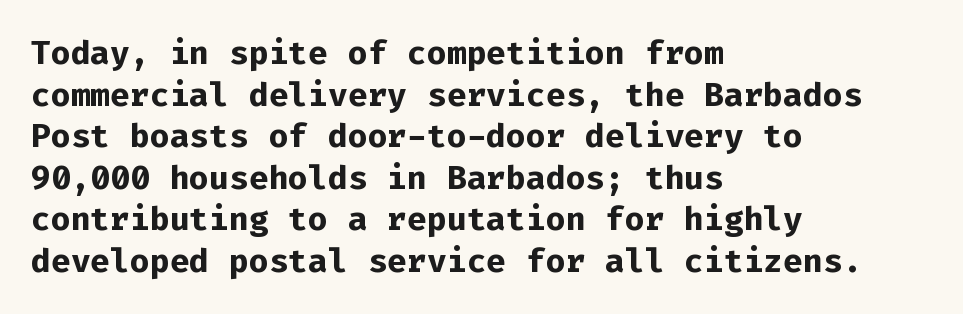
The image shows 33 px bold sans-serif type, upright, monospaced; set left-aligned, normal line spacing (1.26x), normal letter spacing, not underlined; low stroke contrast and a medium x-height.
